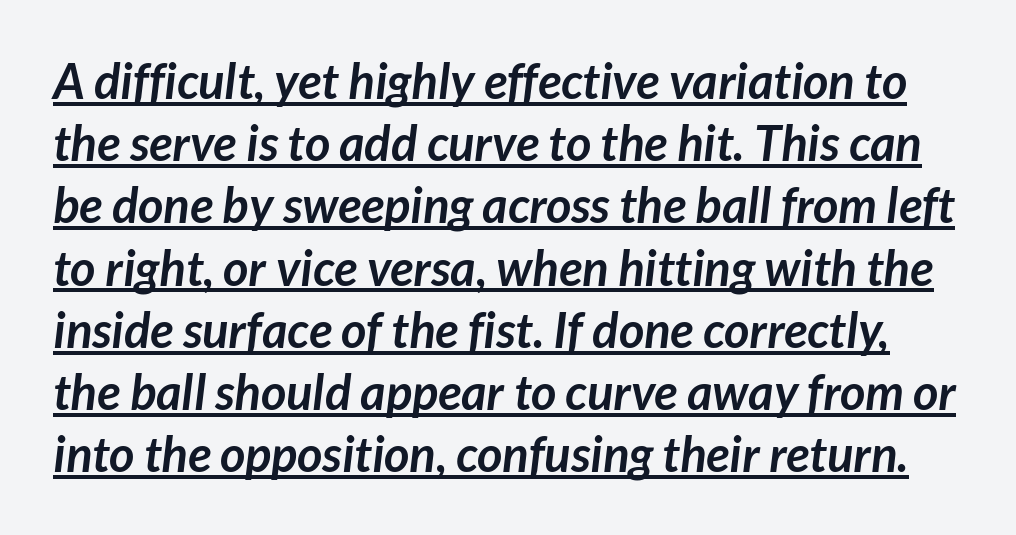
A typographer would call this underscored text. Serif or sans? Sans — the stroke terminals are bare. Think of a printed novel: that variable character pitch is what you see here. Whoever set this chose a conventional vertical rhythm. Stroke thickness is high; the sample reads as a true bold.
